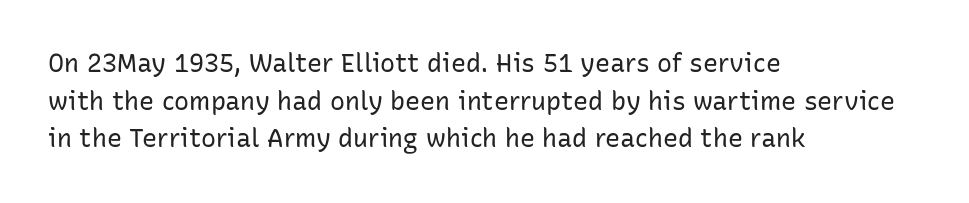
The face used here is rendered with its standard letterfit. Just letters on the line, the space beneath them empty. Caption: face not bold, strokes unweighted. Line spacing here is normal.
